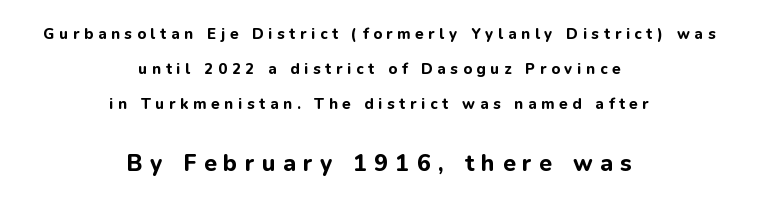
The image shows 23 px bold type, upright; set centered, loose line spacing (2.35x), unusually wide letter spacing (+0.32 em), not underlined; the second (bottom) block is 1.53x larger.
